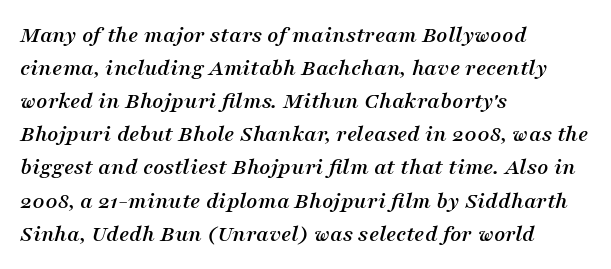
In terms of letterspacing, this is plain default setting. Quick note: italic. A normal amount of white space separates one row of letters from the next. Layout note: lines flush left. Underlining? Definitely not there.
